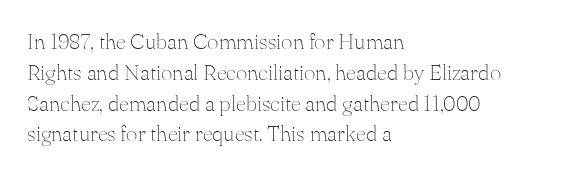
{"italic": "no", "bold": "no", "underline": "no", "align": "left", "line_spacing": "normal", "line_spacing_ratio": 1.4, "letter_spacing": "normal", "letter_spacing_em": 0.0, "glyph_px": 22}
